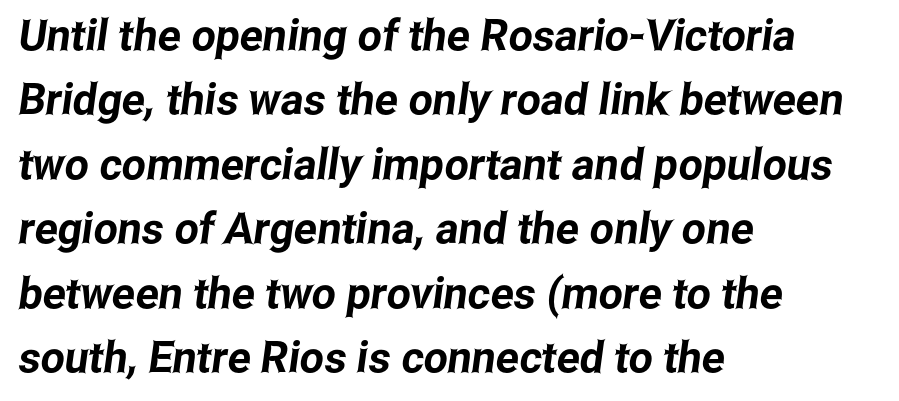
Q: Is the typeface a serif or a sans-serif typeface? A: Sans-serif.
Q: Is the text underlined? A: No.
Q: How is the paragraph aligned? A: Left-aligned.
Q: Is the spacing between letters normal or unusually wide? A: Normal.
Q: Is the spacing between lines tight, normal or loose? A: Normal.
Q: Width (condensed, normal, or wide)? A: Condensed.
Q: Stroke contrast? A: Low.
Q: x-height? A: Medium.
Q: Monospaced? A: No.
